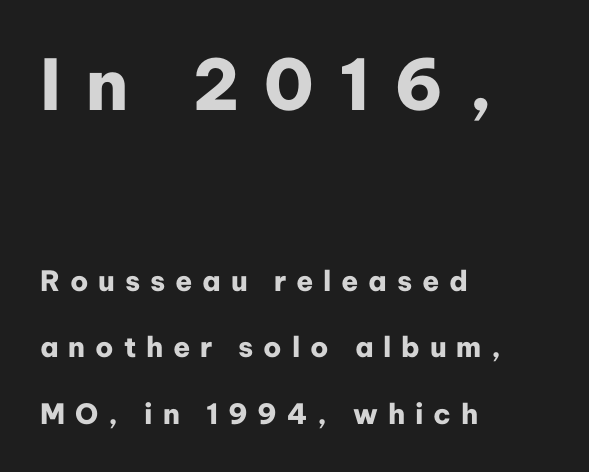
Q: Is the text bold? A: Yes.
Q: Is the text italic (slanted)? A: No, it is upright.
Q: Is the typeface a serif or a sans-serif typeface? A: Sans-serif.
Q: Is the text underlined? A: No.
Q: How is the paragraph aligned? A: Left-aligned.
Q: Is the spacing between letters normal or unusually wide? A: Unusually wide.
Q: Is the spacing between lines tight, normal or loose? A: Loose.
Q: Which block of text is set in a larger size, the first (top) or the second (bottom)? A: The first (top) one.
Q: Width (condensed, normal, or wide)? A: Normal.
Q: Stroke contrast? A: Low.
Q: x-height? A: Medium.
Q: Monospaced? A: No.
